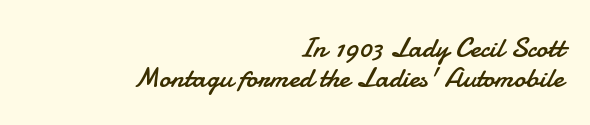
The image shows 29 px regular-weight sans-serif type; set right-aligned, tight line spacing (1.03x), normal letter spacing, not underlined; low stroke contrast and a small x-height.
